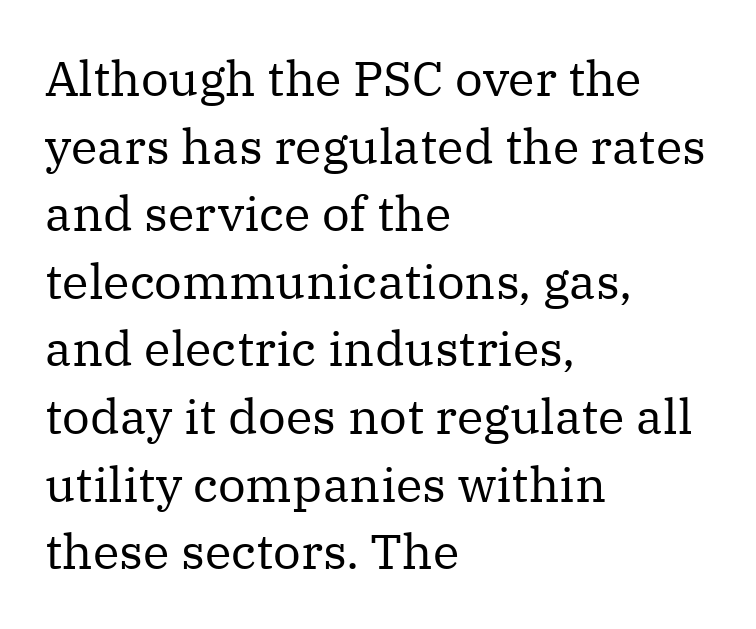
Observe the ordinary spacing: letters are neighbours, not strangers. Check the space under the baseline: it is left empty. Horizontal bands of white between lines are of average thickness. Examine the stroke ends and you'll spot serifs. Heaviness? Minimal to ordinary, like unemphasized prose.
